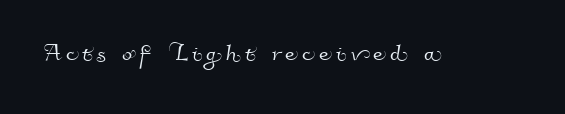
The image shows 30 px sans-serif type; set not underlined; high stroke contrast and a small x-height.
